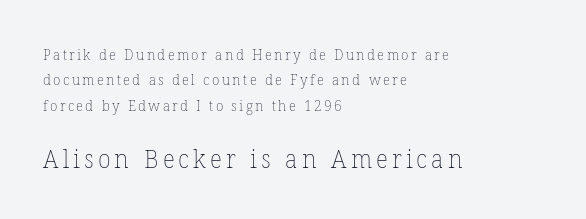
The image shows 26 px text type, upright; set left-aligned, normal line spacing (1.69x), not underlined; the second (bottom) block is 1.73x larger.
